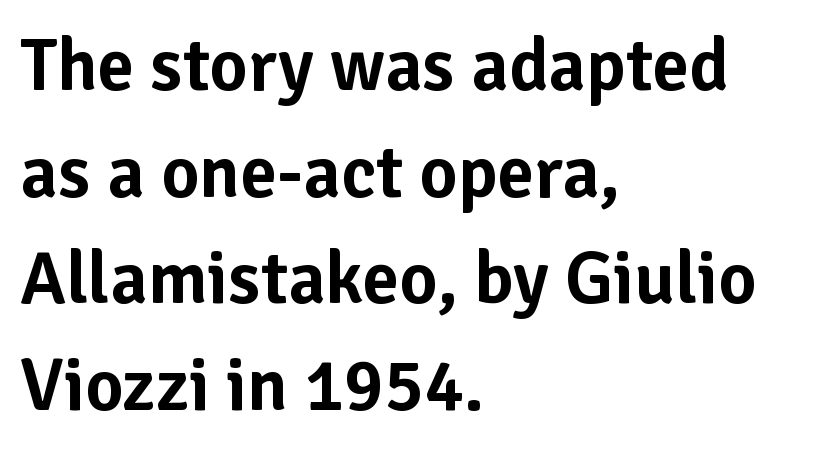
{"serif": "no", "italic": "no", "width": "normal", "stroke_contrast": "low", "x_height": "medium", "monospaced": "no", "underline": "no", "align": "left", "line_spacing": "normal", "line_spacing_ratio": 1.44, "letter_spacing": "normal", "letter_spacing_em": 0.0, "glyph_px": 74}
